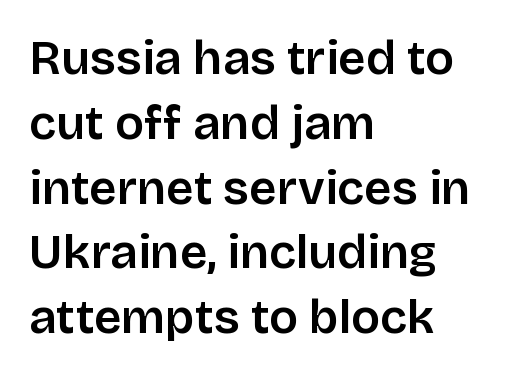
The axis of the letterforms is exactly vertical. Observe the absence of serifs on each vertical stroke in this sample. Is the block centered? No — it sits flush against the left margin. The tracking reads as untouched default to a designer's eye.
